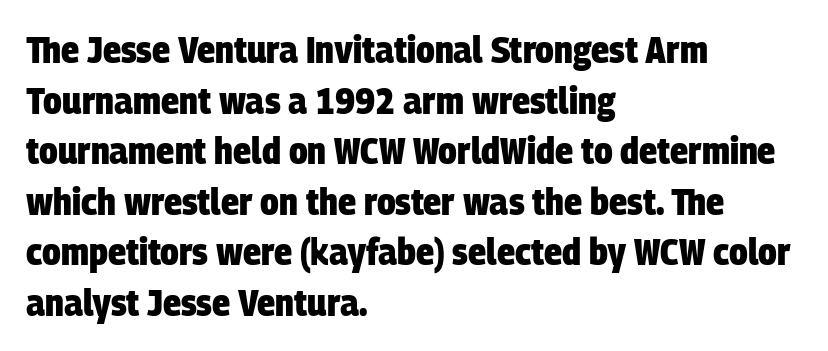
{"serif": "no", "bold": "yes", "weight": "heavy", "width": "condensed", "stroke_contrast": "low", "x_height": "large", "monospaced": "no", "underline": "no", "align": "left", "line_spacing": "normal", "line_spacing_ratio": 1.33, "letter_spacing": "normal", "letter_spacing_em": 0.0, "glyph_px": 38}
